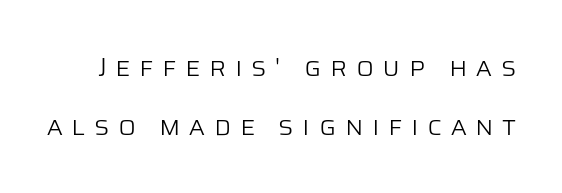
Q: Is the text bold? A: No.
Q: Is the text italic (slanted)? A: No, it is upright.
Q: Is the text underlined? A: No.
Q: Is the spacing between letters normal or unusually wide? A: Unusually wide.
Q: Is the spacing between lines tight, normal or loose? A: Loose.
